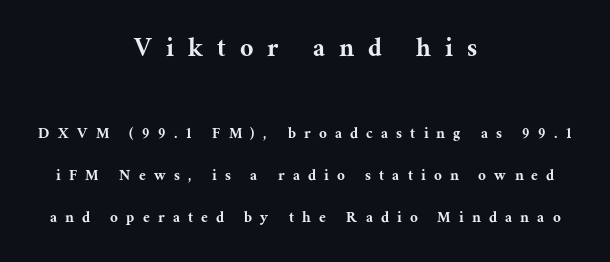
Q: Is the text italic (slanted)? A: No, it is upright.
Q: Is the typeface a serif or a sans-serif typeface? A: Serif.
Q: Is the text underlined? A: No.
Q: How is the paragraph aligned? A: Centered.
Q: Is the spacing between letters normal or unusually wide? A: Unusually wide.
Q: Is the spacing between lines tight, normal or loose? A: Loose.
Q: Which block of text is set in a larger size, the first (top) or the second (bottom)? A: The first (top) one.
Q: Width (condensed, normal, or wide)? A: Normal.
Q: Stroke contrast? A: Medium.
Q: x-height? A: Medium.
Q: Monospaced? A: No.
